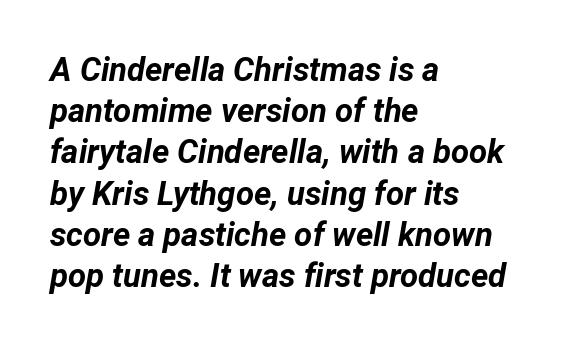
Q: Is the text bold? A: Yes.
Q: Is the text italic (slanted)? A: Yes, it leans right by about 12 degrees.
Q: Is the text underlined? A: No.
Q: How is the paragraph aligned? A: Left-aligned.
Q: Is the spacing between letters normal or unusually wide? A: Normal.
Q: Is the spacing between lines tight, normal or loose? A: Normal.
Q: Width (condensed, normal, or wide)? A: Normal.
Q: Stroke contrast? A: Low.
Q: x-height? A: Medium.
Q: Monospaced? A: No.
